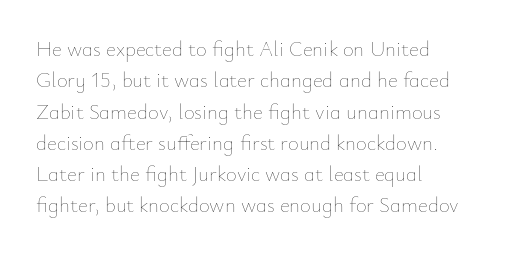
The image shows 21 px text type, upright; set left-aligned, normal line spacing (1.49x), normal letter spacing, not underlined.
